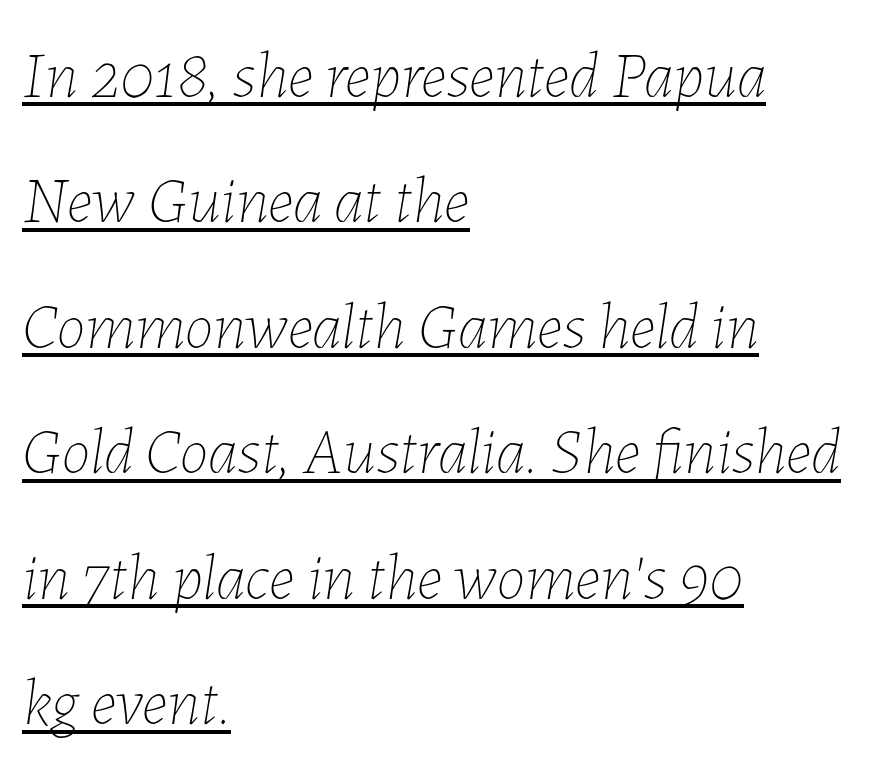
Spacing verdict: proportional, widths tailored to each character. Descenders here cross a horizontal rule under the line. This is not heavy type; no bold has been used. These lines stand farther apart than default settings would place them. Alignment: flush left.
